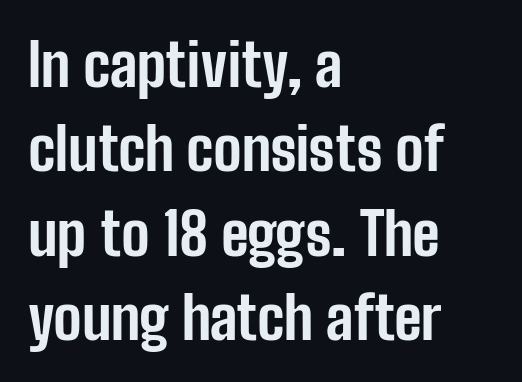
Q: Is the text bold? A: Yes.
Q: Is the text italic (slanted)? A: No, it is upright.
Q: Is the typeface a serif or a sans-serif typeface? A: Sans-serif.
Q: Is the text underlined? A: No.
Q: How is the paragraph aligned? A: Left-aligned.
Q: Is the spacing between letters normal or unusually wide? A: Normal.
Q: Is the spacing between lines tight, normal or loose? A: Normal.
Q: Width (condensed, normal, or wide)? A: Condensed.
Q: Stroke contrast? A: Low.
Q: x-height? A: Medium.
Q: Monospaced? A: No.
